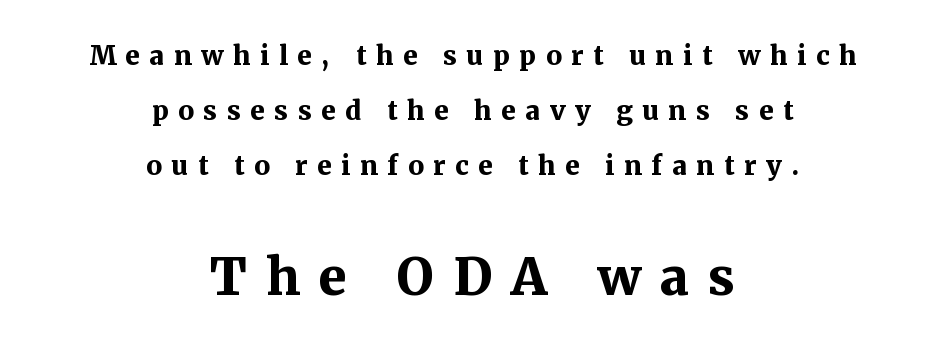
Look at the tracking — it's clearly loosened, letters drifting apart. Honestly, the rows look like they've been pulled way apart. Rendered with straight, roman letterforms. Notice how the passage keeps no hard edge, just a central spine. Varying glyph widths throughout — classic text-font behaviour. The rendering enlarges the type as you move from the upper chunk to the lower.
